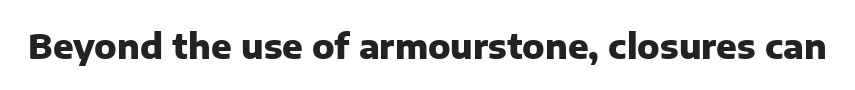
The type sits square on the baseline with zero lean. The face used here has the dense, thick strokes of a bold. Descenders hang freely into open space. The passage shown has conventional tracking throughout. The type family on display is of the sans-serif kind. Think of a printed novel: that variable character pitch is what you see here.
